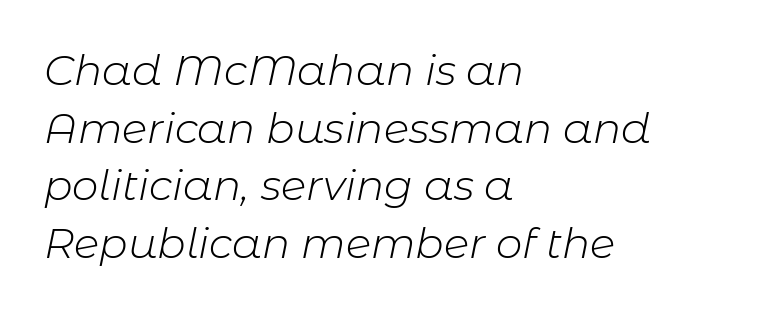
Think of a printed novel: that variable character pitch is what you see here. The font is comparable to plain body text, perhaps lighter. Characters are canted at an angle relative to the baseline's perpendicular. These lines are set flush left with a ragged right edge. Rule under the text: the space is simply empty.
